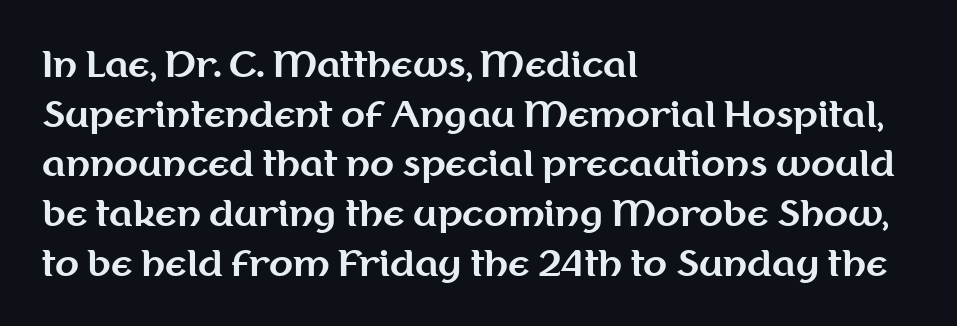
Q: Is the text bold? A: Yes.
Q: Is the text italic (slanted)? A: No, it is upright.
Q: Is the typeface a serif or a sans-serif typeface? A: Sans-serif.
Q: Is the text underlined? A: No.
Q: How is the paragraph aligned? A: Left-aligned.
Q: Is the spacing between letters normal or unusually wide? A: Normal.
Q: Is the spacing between lines tight, normal or loose? A: Normal.
Q: Width (condensed, normal, or wide)? A: Normal.
Q: Stroke contrast? A: Medium.
Q: x-height? A: Medium.
Q: Monospaced? A: No.
